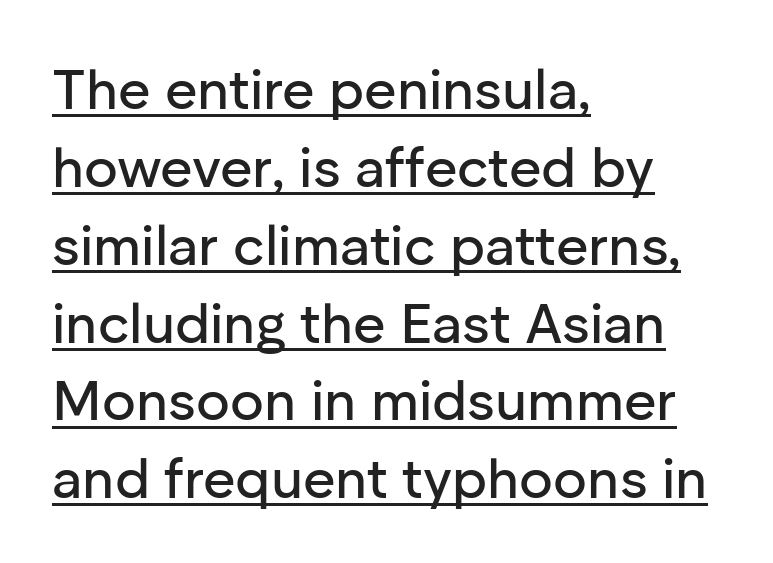
{"serif": "no", "italic": "no", "width": "normal", "stroke_contrast": "low", "x_height": "medium", "monospaced": "no", "underline": "yes", "align": "left", "line_spacing": "normal", "line_spacing_ratio": 1.39, "letter_spacing": "normal", "letter_spacing_em": 0.0, "glyph_px": 56}
